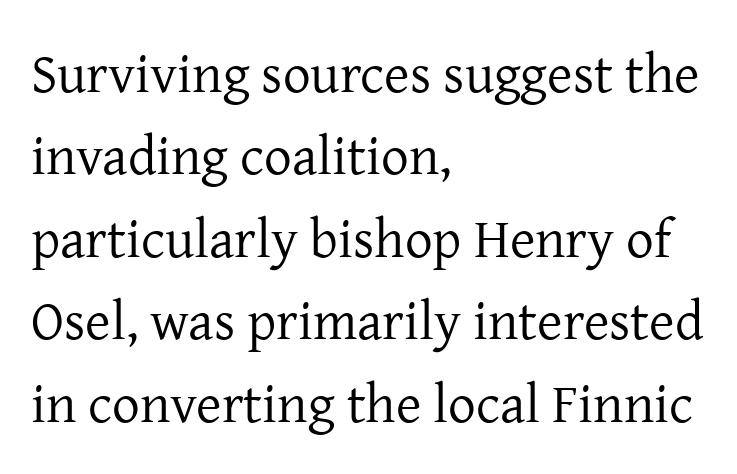
The image shows 55 px regular-weight serif type, upright; set left-aligned, normal line spacing (1.5x), normal letter spacing, not underlined; low stroke contrast and a medium x-height.
